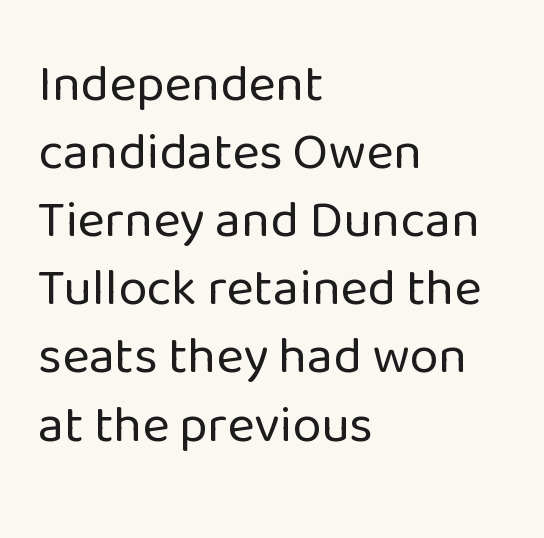
The image shows 52 px regular-weight sans-serif type, upright; set left-aligned, normal line spacing (1.31x), normal letter spacing, not underlined; low stroke contrast and a medium x-height.
